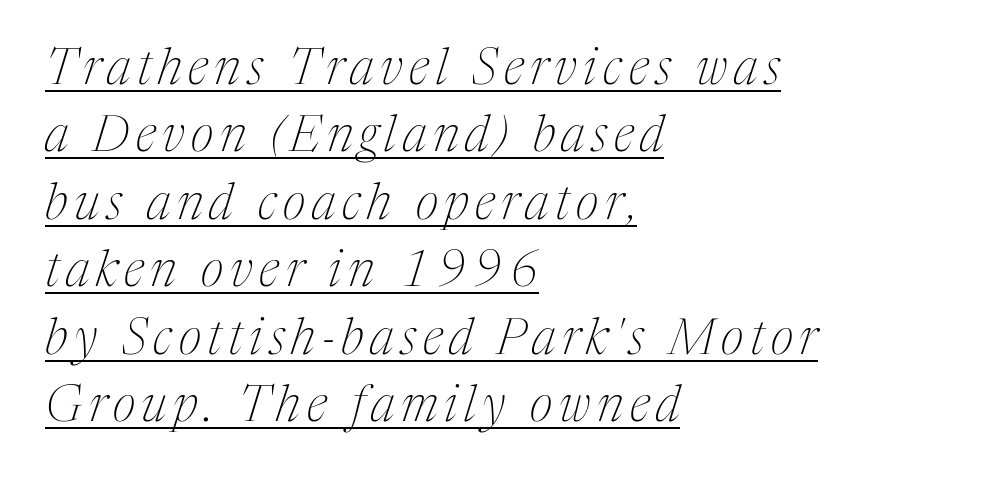
{"serif": "yes", "italic": "yes", "lean": "right", "slant_degrees": 17, "bold": "no", "weight": "thin", "width": "condensed", "stroke_contrast": "medium", "x_height": "medium", "monospaced": "no", "underline": "yes", "align": "left", "line_spacing": "normal", "line_spacing_ratio": 1.35, "glyph_px": 50}
